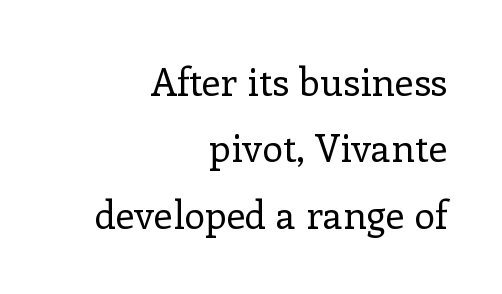
The image shows 38 px regular-weight serif type, upright; set right-aligned, line spacing 1.75x, normal letter spacing, not underlined; low stroke contrast and a medium x-height.
